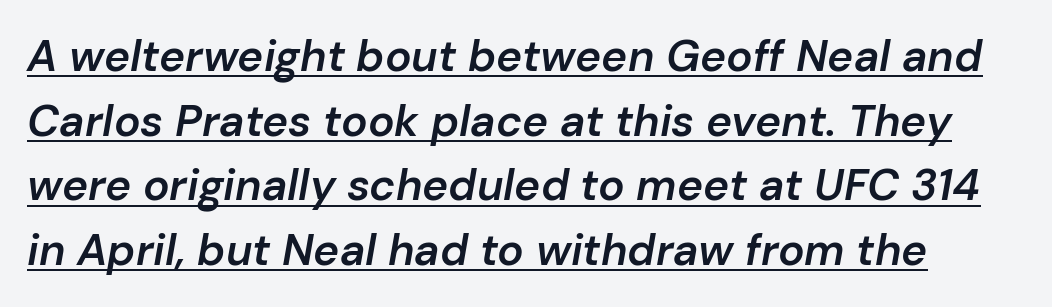
Standard letterfit; no display-style spreading of the glyphs. What weight is shown? A semibold, between regular and bold. Each letter keeps its own natural width here, so spacing adapts to shape. Quick note: underline on. The designer left line spacing at the default.
